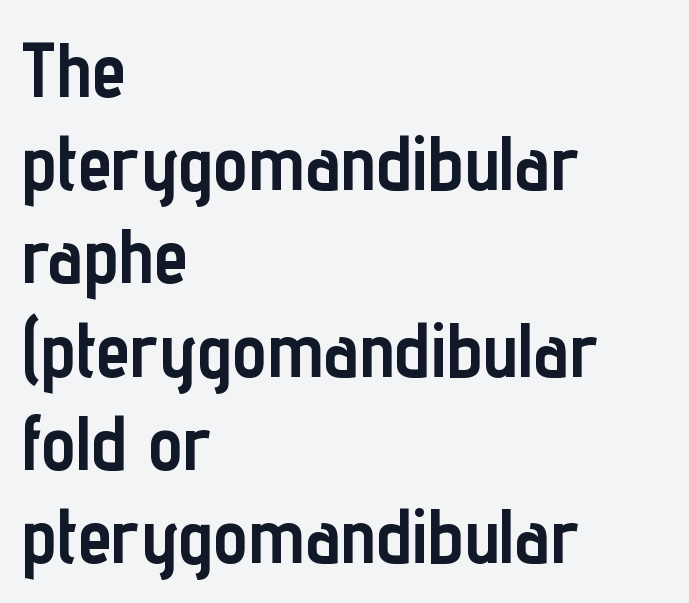
Q: Is the text bold? A: Yes.
Q: Is the text italic (slanted)? A: No, it is upright.
Q: Is the typeface a serif or a sans-serif typeface? A: Sans-serif.
Q: Is the text underlined? A: No.
Q: How is the paragraph aligned? A: Left-aligned.
Q: Is the spacing between letters normal or unusually wide? A: Normal.
Q: Width (condensed, normal, or wide)? A: Condensed.
Q: Stroke contrast? A: Low.
Q: x-height? A: Medium.
Q: Monospaced? A: No.
